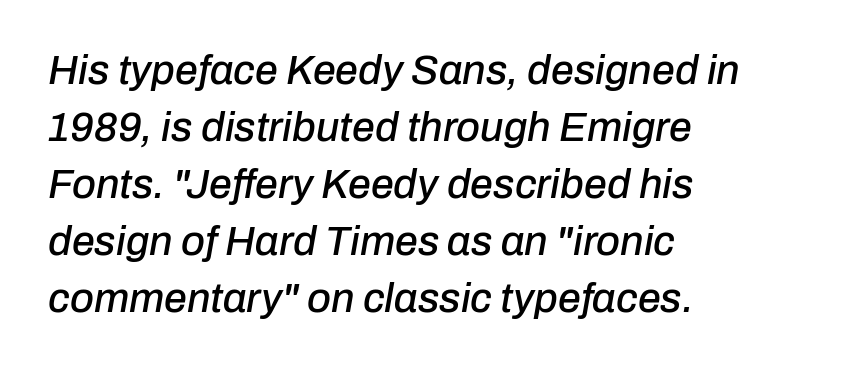
The image shows 41 px text type, italic (leaning right); set left-aligned, normal line spacing (1.39x), normal letter spacing, not underlined; low stroke contrast and a medium x-height.
